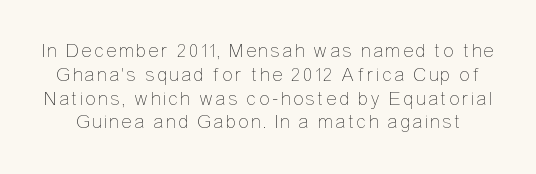
The image shows 20 px text type, upright; set line spacing 1.19x, not underlined.
